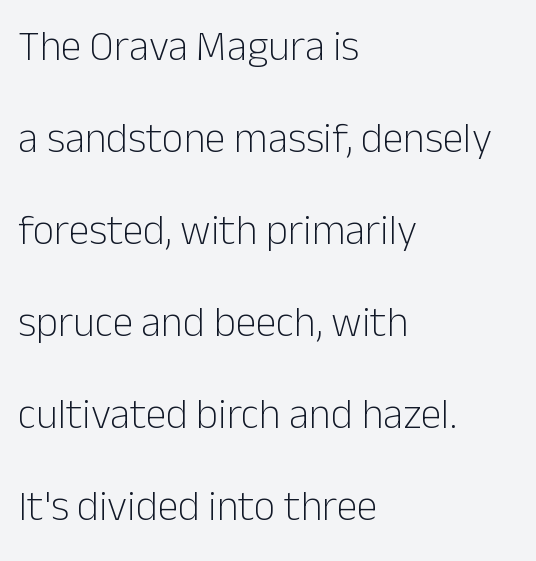
Q: Is the text bold? A: No.
Q: Is the text italic (slanted)? A: No, it is upright.
Q: Is the typeface a serif or a sans-serif typeface? A: Sans-serif.
Q: Is the text underlined? A: No.
Q: How is the paragraph aligned? A: Left-aligned.
Q: Is the spacing between letters normal or unusually wide? A: Normal.
Q: Is the spacing between lines tight, normal or loose? A: Loose.
Q: Width (condensed, normal, or wide)? A: Normal.
Q: Stroke contrast? A: Low.
Q: x-height? A: Medium.
Q: Monospaced? A: No.
